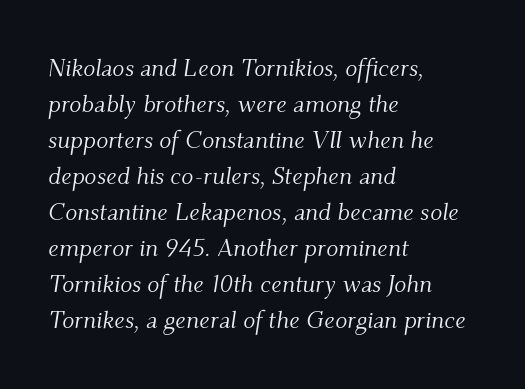
The image shows 25 px text type, italic (leaning right); set left-aligned, normal line spacing (1.44x), normal letter spacing, not underlined.
